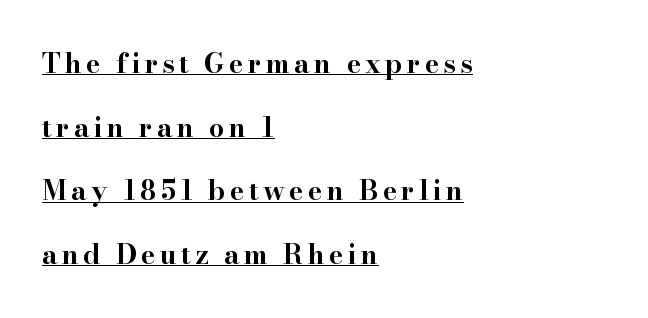
This is the regular roman posture of the typeface. Strong, thick strokes mark this as bold type. This sample carries an underscore along the baseline area. The passage is arranged the way most books set body copy — flush left. Loosely led — the rows are spread out.
